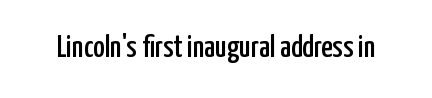
The image shows 31 px condensed sans-serif type, upright; set normal letter spacing, not underlined; low stroke contrast and a medium x-height.
